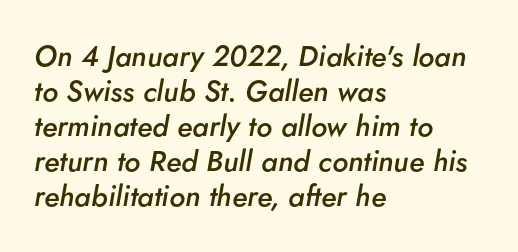
{"italic": "yes", "lean": "right", "slant_degrees": 5, "bold": "semi", "weight": "semibold", "width": "normal", "stroke_contrast": "low", "x_height": "small", "monospaced": "no", "underline": "no", "align": "left", "line_spacing_ratio": 1.21, "letter_spacing": "normal", "letter_spacing_em": 0.0, "glyph_px": 29}
